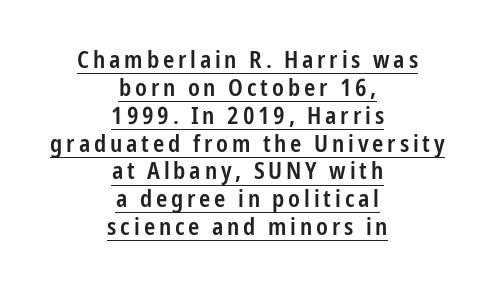
The image shows 24 px text type, upright; set centered, line spacing 1.16x, underlined.
